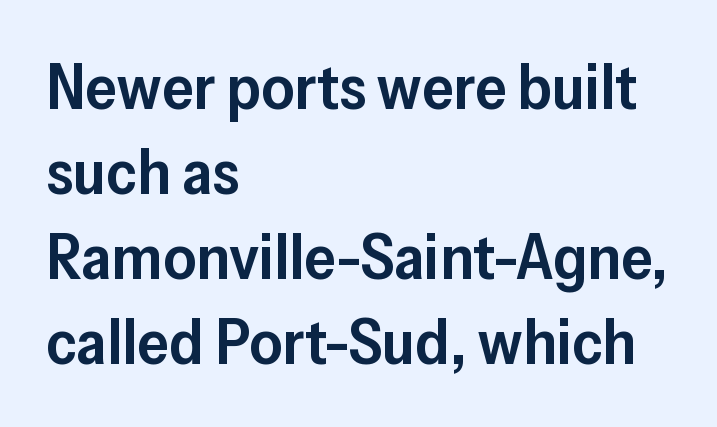
The image shows 64 px semibold sans-serif type, upright; set left-aligned, normal line spacing (1.33x), normal letter spacing, not underlined; low stroke contrast and a medium x-height.
